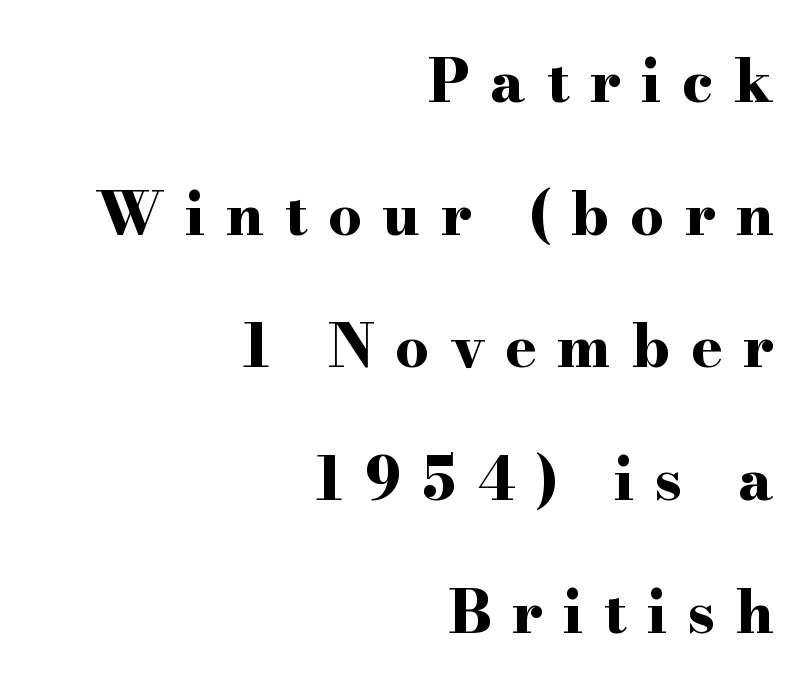
The setting favours the right margin, as signatures and pull-quotes sometimes do. Students, note that the glyphs here are deliberately spaced far apart. Caption: bold face, heavy strokes. Anything drawn beneath the words? Only blank space. Upright lettering throughout. This sample trades compactness for vertical openness between lines.
